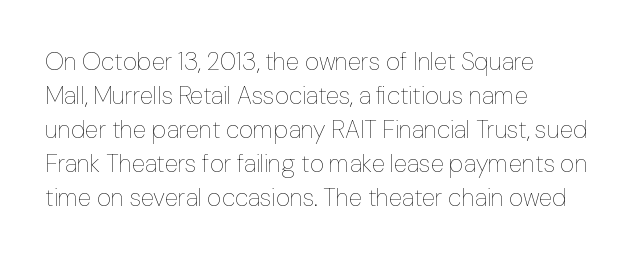
The image shows 25 px text type, upright; set left-aligned, normal line spacing (1.36x), normal letter spacing, not underlined.
